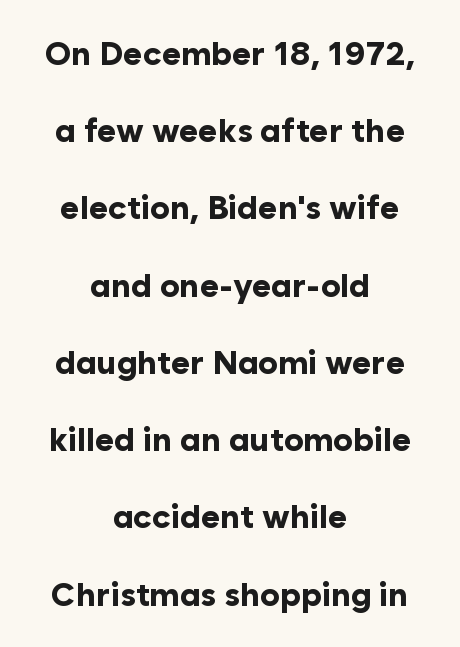
Q: Is the text bold? A: Yes.
Q: Is the text italic (slanted)? A: No, it is upright.
Q: Is the typeface a serif or a sans-serif typeface? A: Sans-serif.
Q: Is the text underlined? A: No.
Q: How is the paragraph aligned? A: Centered.
Q: Is the spacing between letters normal or unusually wide? A: Normal.
Q: Is the spacing between lines tight, normal or loose? A: Loose.
Q: Width (condensed, normal, or wide)? A: Normal.
Q: Stroke contrast? A: Low.
Q: x-height? A: Medium.
Q: Monospaced? A: No.
